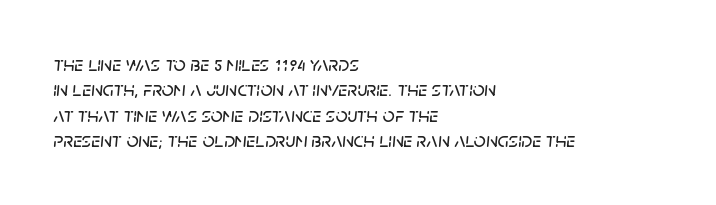
Italic? Definitely — the glyphs are oblique. If you drew a ruler down the left edge, every line would touch it. Underline: absent. Students, note that the glyphs here touch the page at normal intervals.
